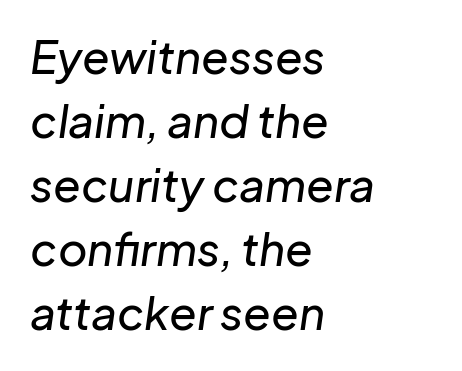
{"italic": "yes", "lean": "right", "slant_degrees": 8, "width": "normal", "stroke_contrast": "low", "x_height": "medium", "monospaced": "no", "underline": "no", "align": "left", "line_spacing": "normal", "line_spacing_ratio": 1.42, "letter_spacing": "normal", "letter_spacing_em": 0.0, "glyph_px": 45}
